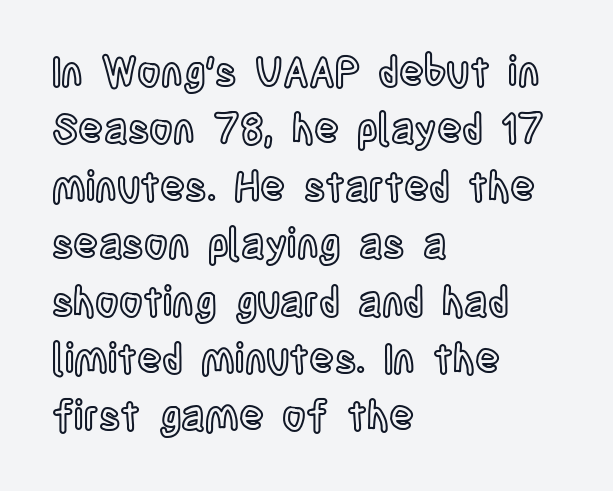
{"italic": "no", "width": "condensed", "x_height": "large", "monospaced": "no", "underline": "no", "align": "left", "line_spacing": "normal", "line_spacing_ratio": 1.4, "letter_spacing": "normal", "letter_spacing_em": 0.0, "glyph_px": 41}
